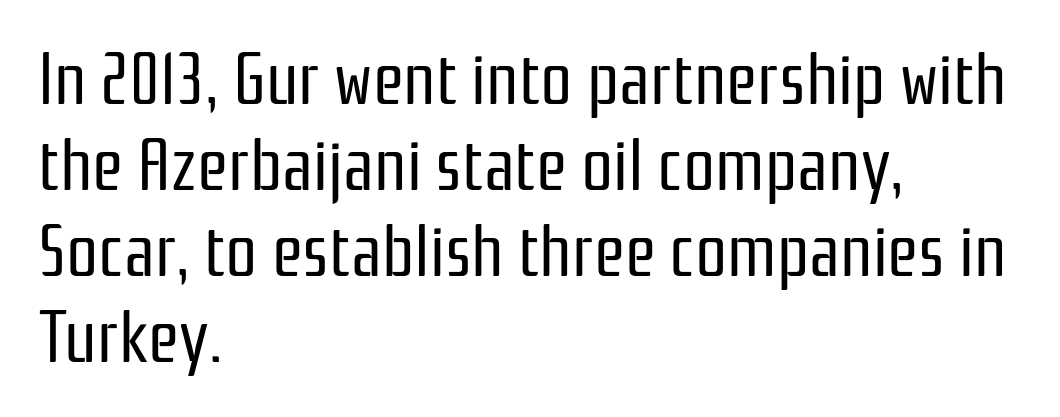
Q: Is the text bold? A: No.
Q: Is the text italic (slanted)? A: No, it is upright.
Q: Is the typeface a serif or a sans-serif typeface? A: Sans-serif.
Q: Is the text underlined? A: No.
Q: How is the paragraph aligned? A: Left-aligned.
Q: Is the spacing between letters normal or unusually wide? A: Normal.
Q: Width (condensed, normal, or wide)? A: Condensed.
Q: Stroke contrast? A: Low.
Q: x-height? A: Medium.
Q: Monospaced? A: No.
